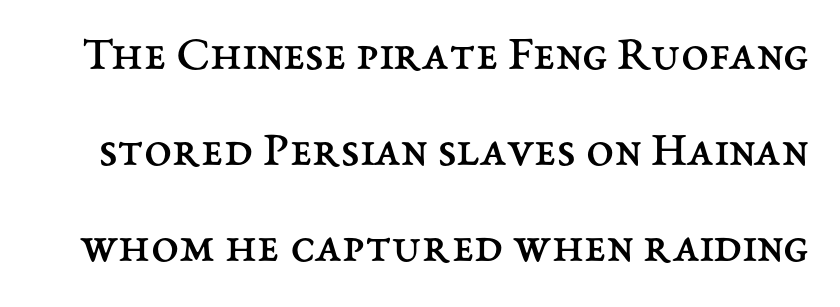
Q: Is the text bold? A: No.
Q: Is the text italic (slanted)? A: No, it is upright.
Q: Is the text underlined? A: No.
Q: Is the spacing between letters normal or unusually wide? A: Normal.
Q: Is the spacing between lines tight, normal or loose? A: Loose.
Q: Width (condensed, normal, or wide)? A: Normal.
Q: Stroke contrast? A: Medium.
Q: x-height? A: Medium.
Q: Monospaced? A: No.
